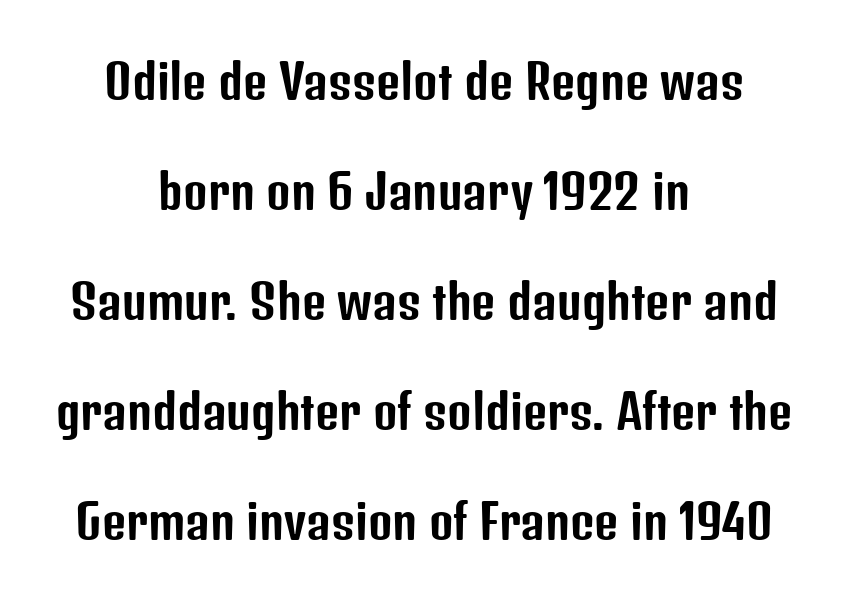
Q: Is the text italic (slanted)? A: No, it is upright.
Q: Is the typeface a serif or a sans-serif typeface? A: Sans-serif.
Q: Is the text underlined? A: No.
Q: How is the paragraph aligned? A: Centered.
Q: Is the spacing between letters normal or unusually wide? A: Normal.
Q: Is the spacing between lines tight, normal or loose? A: Loose.
Q: Width (condensed, normal, or wide)? A: Condensed.
Q: Stroke contrast? A: Low.
Q: x-height? A: Medium.
Q: Monospaced? A: No.
